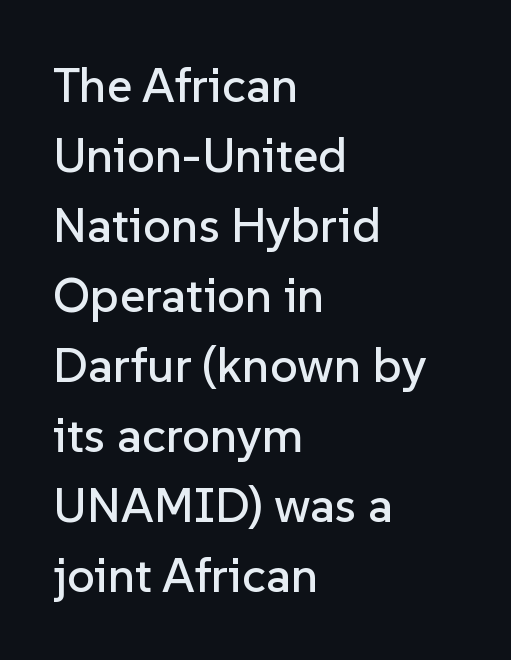
Q: Is the text italic (slanted)? A: No, it is upright.
Q: Is the typeface a serif or a sans-serif typeface? A: Sans-serif.
Q: Is the text underlined? A: No.
Q: How is the paragraph aligned? A: Left-aligned.
Q: Is the spacing between letters normal or unusually wide? A: Normal.
Q: Is the spacing between lines tight, normal or loose? A: Normal.
Q: Width (condensed, normal, or wide)? A: Normal.
Q: Stroke contrast? A: Low.
Q: x-height? A: Medium.
Q: Monospaced? A: No.
